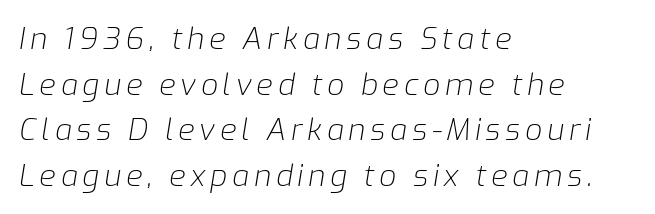
Q: Is the text bold? A: No.
Q: Is the text italic (slanted)? A: Yes, it leans right by about 9 degrees.
Q: Is the text underlined? A: No.
Q: How is the paragraph aligned? A: Left-aligned.
Q: Is the spacing between lines tight, normal or loose? A: Normal.
Q: Width (condensed, normal, or wide)? A: Normal.
Q: Stroke contrast? A: Low.
Q: x-height? A: Medium.
Q: Monospaced? A: No.
